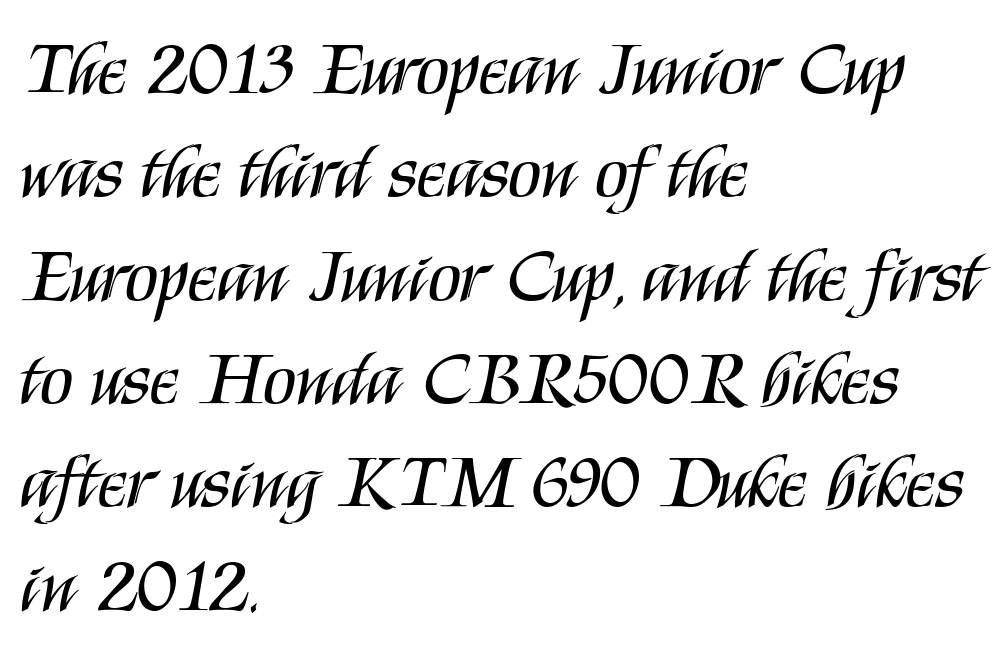
The space directly below the letters is spotless. Spacing between characters is what you'd get straight out of the box. Baseline-to-baseline distance is the conventional proportion of letter height. Weight: regular or lighter.
